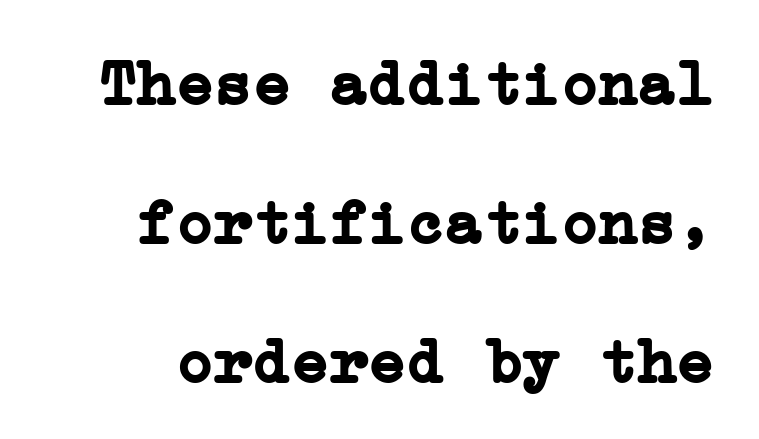
Q: Is the text bold? A: Yes.
Q: Is the text italic (slanted)? A: No, it is upright.
Q: Is the typeface a serif or a sans-serif typeface? A: Serif.
Q: Is the text underlined? A: No.
Q: Is the spacing between letters normal or unusually wide? A: Normal.
Q: Is the spacing between lines tight, normal or loose? A: Loose.
Q: Width (condensed, normal, or wide)? A: Normal.
Q: Stroke contrast? A: Low.
Q: x-height? A: Medium.
